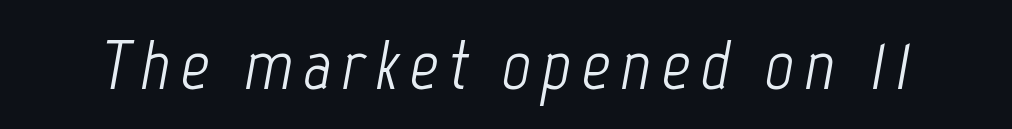
The image shows 71 px light, condensed type, italic (leaning right); set not underlined; low stroke contrast and a medium x-height.
